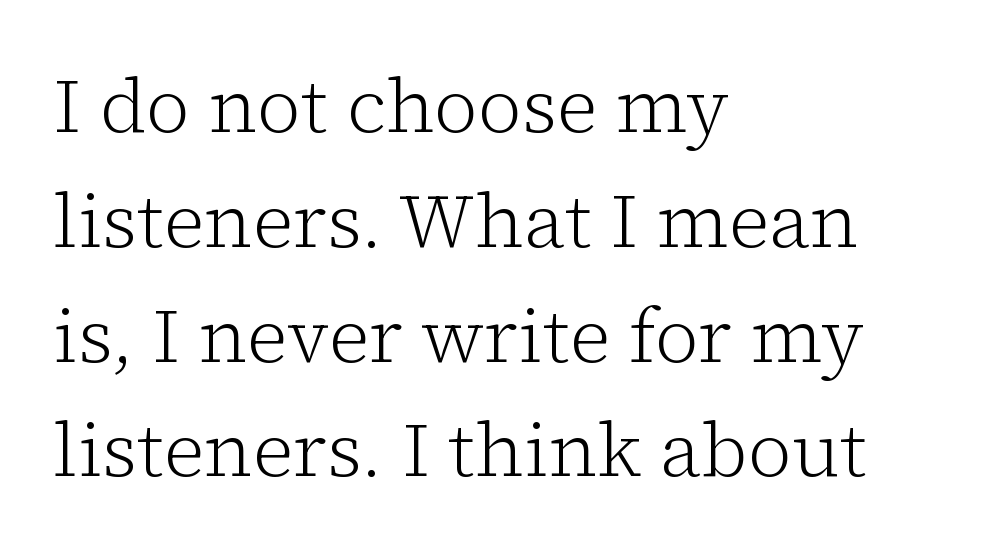
{"serif": "yes", "italic": "no", "bold": "no", "weight": "light", "width": "normal", "stroke_contrast": "low", "x_height": "medium", "monospaced": "no", "underline": "no", "align": "left", "line_spacing": "normal", "line_spacing_ratio": 1.51, "letter_spacing": "normal", "letter_spacing_em": 0.0, "glyph_px": 76}
